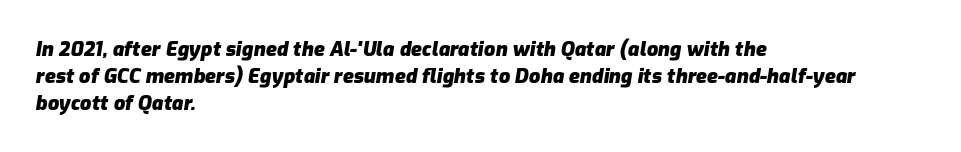
A bare baseline throughout the passage. Slanted lettering throughout. These words are printed bold, with thick strokes throughout. You could call the tracking neutral — neither tight nor loose.
